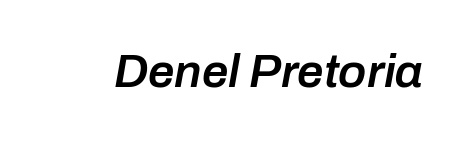
Q: Is the text bold? A: Semi-bold.
Q: Is the text italic (slanted)? A: Yes, it leans right by about 10 degrees.
Q: Is the text underlined? A: No.
Q: Is the spacing between letters normal or unusually wide? A: Normal.
Q: Width (condensed, normal, or wide)? A: Normal.
Q: Stroke contrast? A: Low.
Q: x-height? A: Medium.
Q: Monospaced? A: No.
